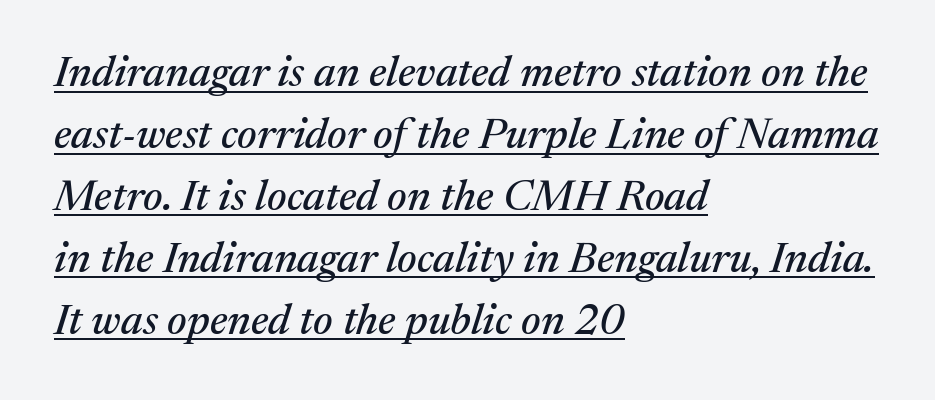
The font family rendered here belongs to the serif group. Glyph-to-glyph distance matches everyday printed text. The axis of the letterforms is tilted away from vertical. Notice how a bar underscores the lettering throughout. These lines are set flush left with a ragged right edge.
